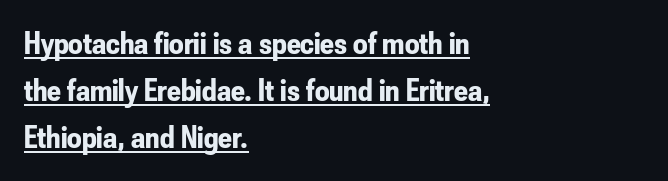
{"serif": "no", "italic": "no", "bold": "yes", "weight": "bold", "width": "condensed", "stroke_contrast": "low", "x_height": "small", "monospaced": "no", "underline": "yes", "align": "left", "line_spacing": "normal", "line_spacing_ratio": 1.47, "letter_spacing": "normal", "letter_spacing_em": 0.0, "glyph_px": 32}
